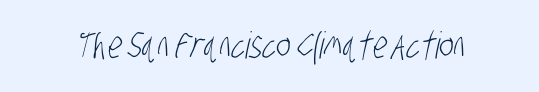
Q: Is the text bold? A: No.
Q: Is the typeface a serif or a sans-serif typeface? A: Sans-serif.
Q: Is the text underlined? A: No.
Q: Is the spacing between letters normal or unusually wide? A: Normal.
Q: Width (condensed, normal, or wide)? A: Condensed.
Q: Stroke contrast? A: Low.
Q: x-height? A: Large.
Q: Monospaced? A: No.
